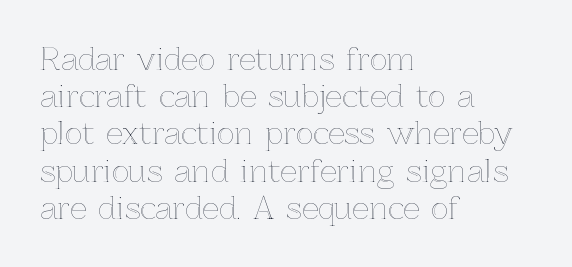
{"italic": "no", "width": "normal", "x_height": "medium", "monospaced": "no", "underline": "no", "align": "left", "line_spacing_ratio": 1.24, "letter_spacing": "normal", "letter_spacing_em": 0.0, "glyph_px": 30}
